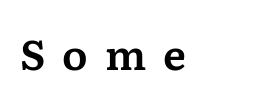
{"serif": "yes", "italic": "no", "width": "normal", "stroke_contrast": "medium", "x_height": "medium", "monospaced": "no", "underline": "no", "letter_spacing": "wide", "letter_spacing_em": 0.4, "glyph_px": 42}
